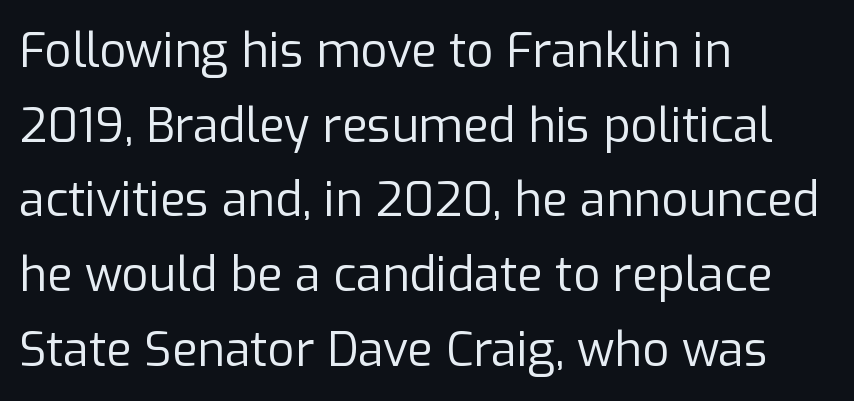
{"serif": "no", "italic": "no", "bold": "no", "weight": "regular", "width": "normal", "stroke_contrast": "low", "x_height": "medium", "monospaced": "no", "underline": "no", "align": "left", "line_spacing": "normal", "line_spacing_ratio": 1.59, "letter_spacing": "normal", "letter_spacing_em": 0.0, "glyph_px": 47}
